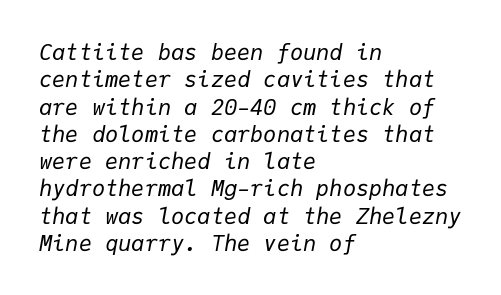
Q: Is the text bold? A: No.
Q: Is the text italic (slanted)? A: Yes, it leans right by about 9 degrees.
Q: Is the text underlined? A: No.
Q: How is the paragraph aligned? A: Left-aligned.
Q: Is the spacing between letters normal or unusually wide? A: Normal.
